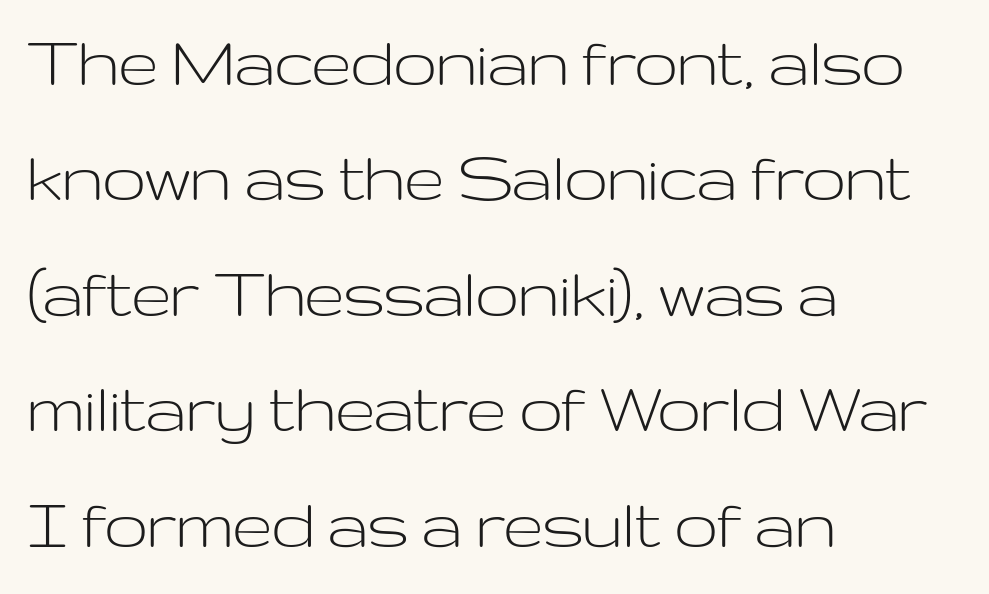
{"serif": "no", "italic": "no", "bold": "no", "weight": "light", "width": "wide", "stroke_contrast": "low", "x_height": "medium", "monospaced": "no", "underline": "no", "align": "left", "line_spacing": "normal", "line_spacing_ratio": 1.5, "letter_spacing": "normal", "letter_spacing_em": 0.0, "glyph_px": 77}
